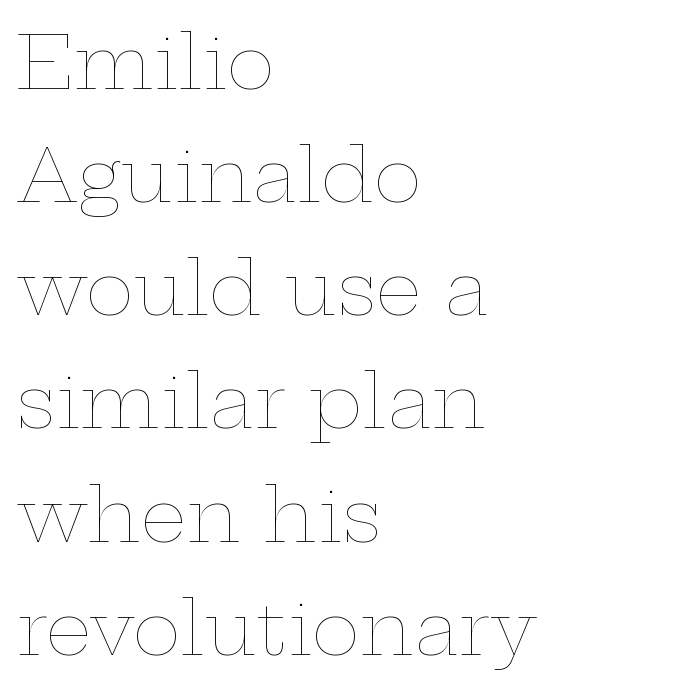
The image shows 73 px thin, wide type, upright; set left-aligned, normal line spacing (1.55x), normal letter spacing, not underlined; low stroke contrast and a medium x-height.
